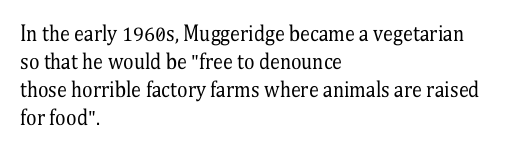
{"italic": "no", "bold": "no", "underline": "no", "align": "left", "line_spacing": "normal", "line_spacing_ratio": 1.4, "letter_spacing": "normal", "letter_spacing_em": 0.0, "glyph_px": 20}
